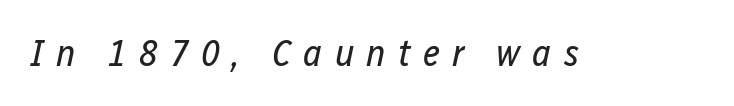
In terms of letterspacing, this is a distinctly airy, spread setting. In terms of posture, this sample is oblique. Only glyphs here, with clear space below each row. A typesetter would call this proportional, since set widths differ per character. The cut favours lightness, reaching ordinary text weight at its darkest.
